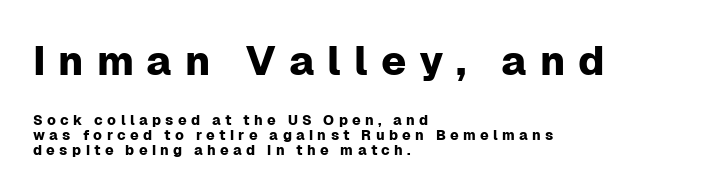
Compared with typical paragraphs, the rows here are closer together. Proportional: the letters do not fall into vertical columns. One-word summary of the alignment: left. The type is letterspaced generously, with wide tracking. The initial chunk of copy outweighs the following chunk in type size. A roman cut, with each character standing at attention.
